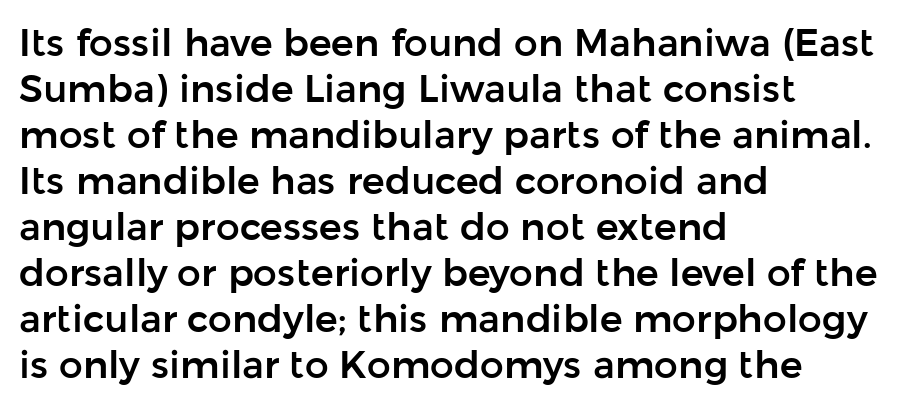
The image shows 38 px sans-serif type, upright; set left-aligned, line spacing 1.21x, normal letter spacing, not underlined; low stroke contrast and a medium x-height.
